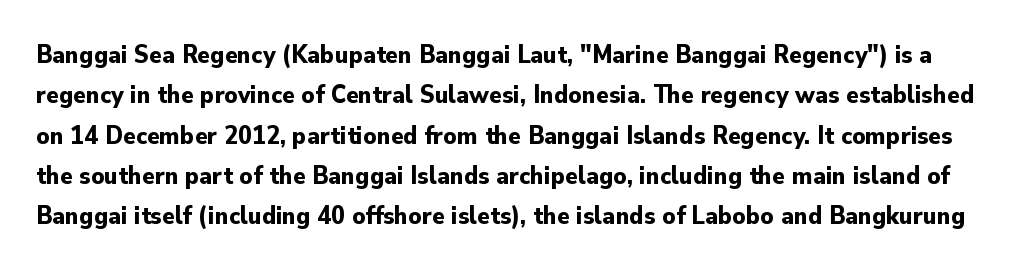
Q: Is the text bold? A: Yes.
Q: Is the text italic (slanted)? A: No, it is upright.
Q: Is the text underlined? A: No.
Q: Is the spacing between letters normal or unusually wide? A: Normal.
Q: Is the spacing between lines tight, normal or loose? A: Normal.
